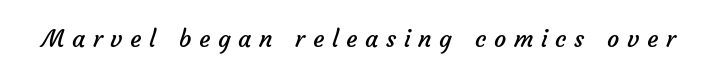
The image shows 24 px text type; set unusually wide letter spacing (+0.32 em), not underlined.
